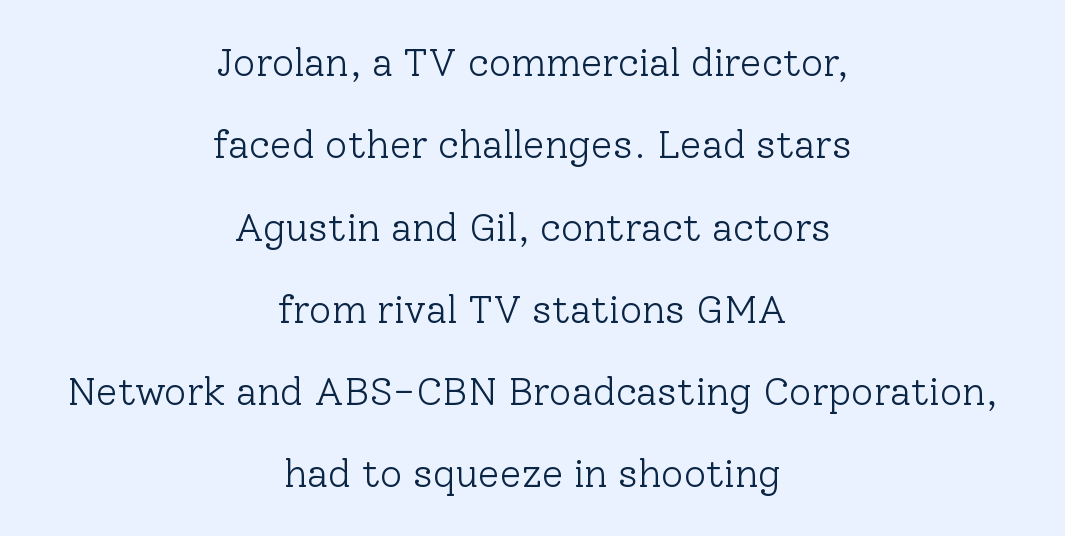
The image shows 39 px light serif type, upright; set centered, loose line spacing (2.11x), normal letter spacing, not underlined; low stroke contrast and a medium x-height.
